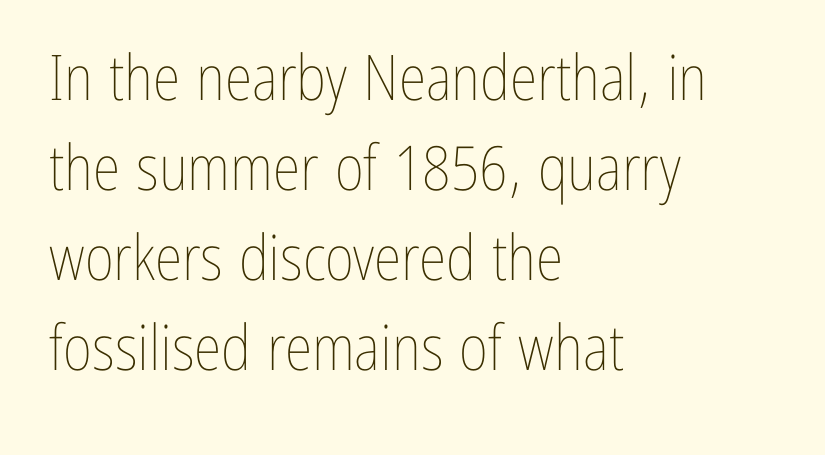
Q: Is the text bold? A: No.
Q: Is the text italic (slanted)? A: No, it is upright.
Q: Is the text underlined? A: No.
Q: How is the paragraph aligned? A: Left-aligned.
Q: Is the spacing between letters normal or unusually wide? A: Normal.
Q: Is the spacing between lines tight, normal or loose? A: Normal.
Q: Width (condensed, normal, or wide)? A: Condensed.
Q: Stroke contrast? A: Low.
Q: x-height? A: Medium.
Q: Monospaced? A: No.
